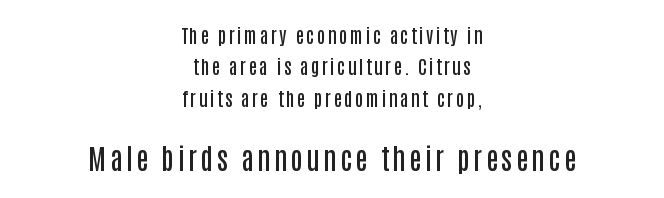
The image shows 28 px semibold, condensed sans-serif type, upright; set centered, normal line spacing (1.65x), not underlined; the second (bottom) block is 1.47x larger; low stroke contrast and a large x-height.
